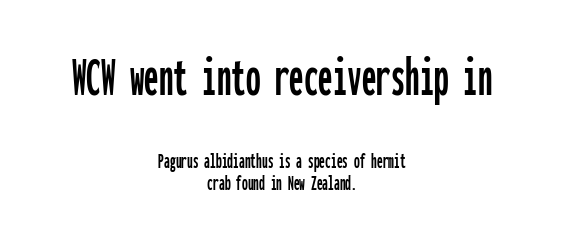
The tracking reads as untouched default to a designer's eye. Every character here occupies the same horizontal width, giving the sample a typewriter-like rhythm. The specimen omits any rule beneath the text block's lines. Does the copy run flush right? No — it is centered line by line. Are there feet on the stems? There aren't — it's a sans. It's the straight-up-and-down kind of type.
